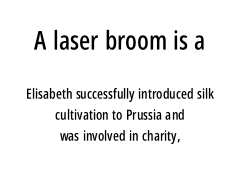
Q: Is the text italic (slanted)? A: No, it is upright.
Q: Is the text underlined? A: No.
Q: How is the paragraph aligned? A: Centered.
Q: Is the spacing between letters normal or unusually wide? A: Normal.
Q: Is the spacing between lines tight, normal or loose? A: Normal.
Q: Which block of text is set in a larger size, the first (top) or the second (bottom)? A: The first (top) one.
